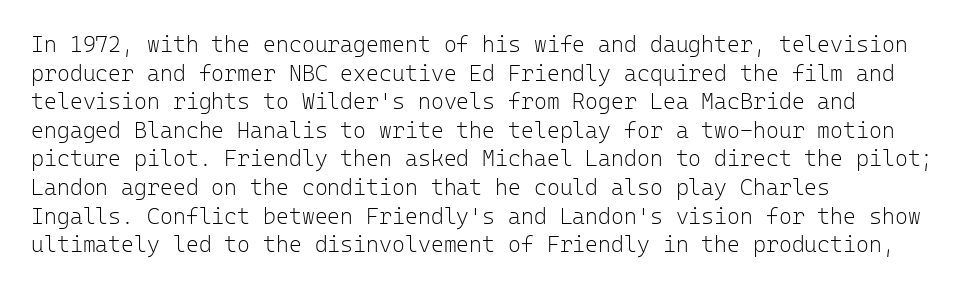
Check the space under the baseline: it is left empty. Characters follow at the spacing the type designer built in. These glyphs show unthickened strokes, regular width or finer. This is the regular roman posture of the typeface. A typesetter would call this leading conventional body-copy spacing. The compositor pushed each line to the left boundary.
